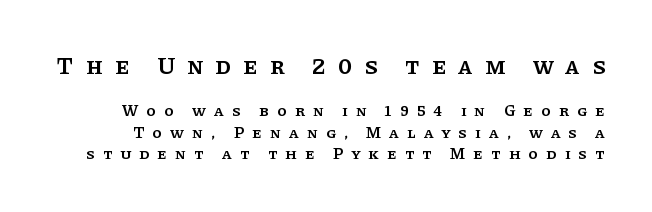
The image shows 24 px text type, upright; set normal line spacing (1.34x), unusually wide letter spacing (+0.5 em), not underlined; the first (top) block is 1.5x larger.
